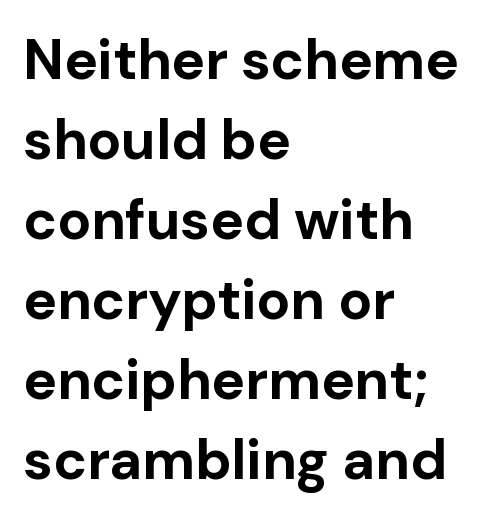
The typesetter chose a ragged-right arrangement here. Rule under the text: the space is simply empty. Serifs: no, the terminals of the letterforms are clean. Is there much room between lines? A standard amount, neither cramped nor airy.
